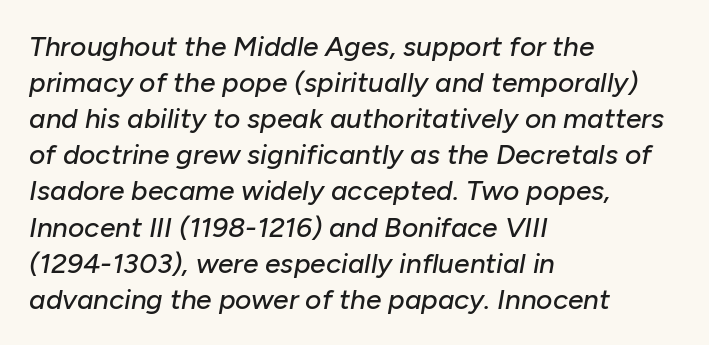
{"italic": "yes", "lean": "right", "slant_degrees": 10, "width": "normal", "stroke_contrast": "low", "x_height": "medium", "monospaced": "no", "underline": "no", "align": "left", "line_spacing": "normal", "line_spacing_ratio": 1.29, "letter_spacing": "normal", "letter_spacing_em": 0.0, "glyph_px": 28}
